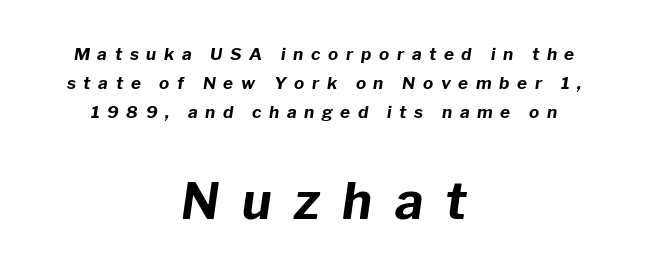
Q: Is the text bold? A: Yes.
Q: Is the text italic (slanted)? A: Yes, it leans right by about 8 degrees.
Q: Is the text underlined? A: No.
Q: How is the paragraph aligned? A: Centered.
Q: Is the spacing between letters normal or unusually wide? A: Unusually wide.
Q: Which block of text is set in a larger size, the first (top) or the second (bottom)? A: The second (bottom) one.
Q: Width (condensed, normal, or wide)? A: Normal.
Q: Stroke contrast? A: Low.
Q: x-height? A: Medium.
Q: Monospaced? A: No.
